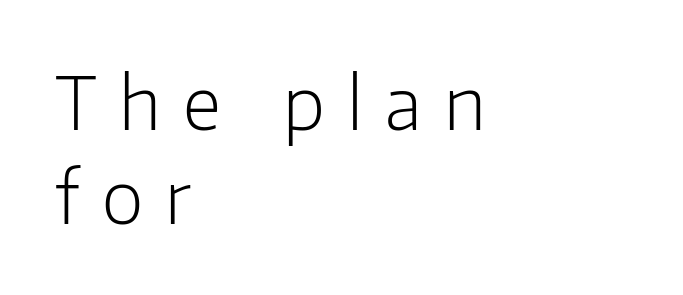
The image shows 72 px light sans-serif type, upright; set left-aligned, normal line spacing (1.3x), unusually wide letter spacing (+0.31 em), not underlined; low stroke contrast and a medium x-height.
